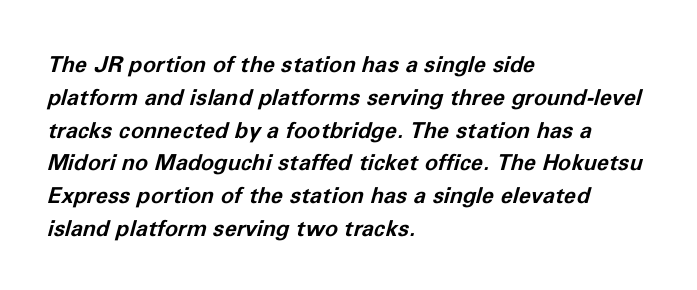
Glance below the letters and you will spot only blank space. This rendering uses left alignment, leaving the right contour irregular. The designer left line spacing at the default. Posture: slanted. You could call the tracking neutral — neither tight nor loose. Look at the stroke-to-counter ratio: heavy, a bold.
